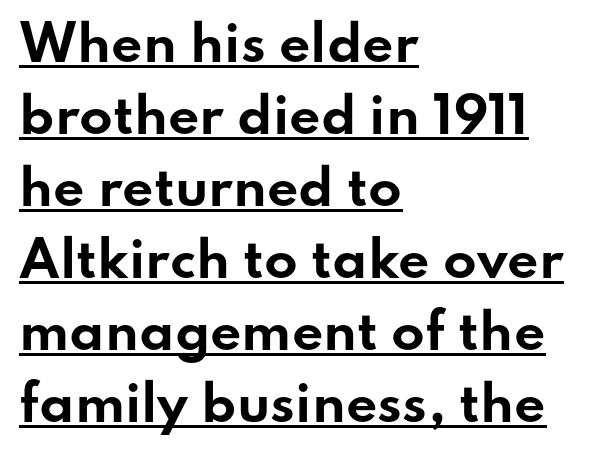
{"serif": "no", "italic": "no", "bold": "yes", "weight": "bold", "width": "wide", "stroke_contrast": "low", "x_height": "small", "monospaced": "no", "underline": "yes", "align": "left", "line_spacing": "normal", "line_spacing_ratio": 1.47, "letter_spacing": "normal", "letter_spacing_em": 0.0, "glyph_px": 49}
